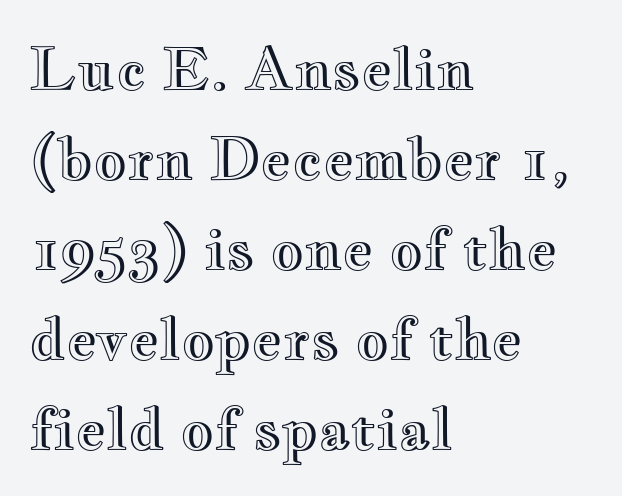
The image shows 58 px wide type, upright; set left-aligned, normal line spacing (1.55x), normal letter spacing, not underlined; a small x-height.
